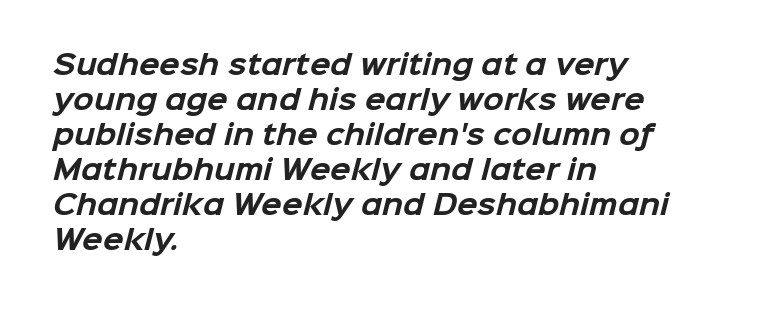
The image shows 27 px bold type; set left-aligned, normal line spacing (1.3x), normal letter spacing, not underlined.
